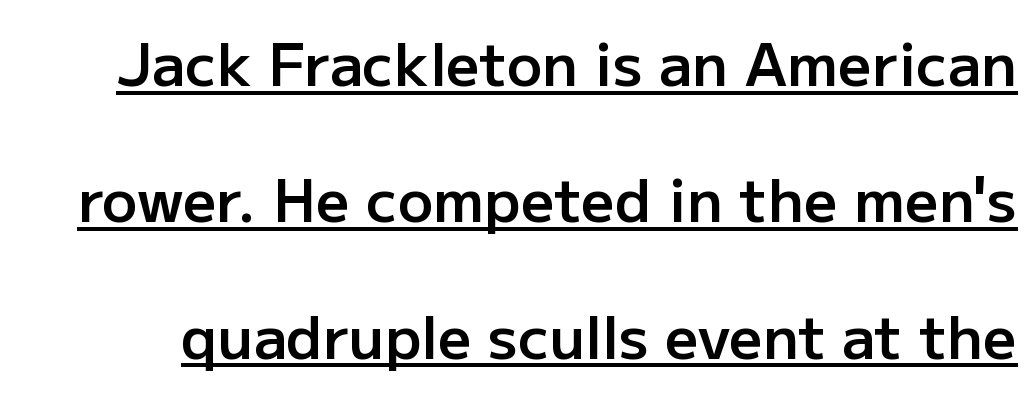
The face used here is proportionally spaced, like ordinary book or web type. The type family on display is of the sans-serif kind. This sample uses plain, unmodified letter spacing. You can tell it's not italic because the verticals are truly vertical.
